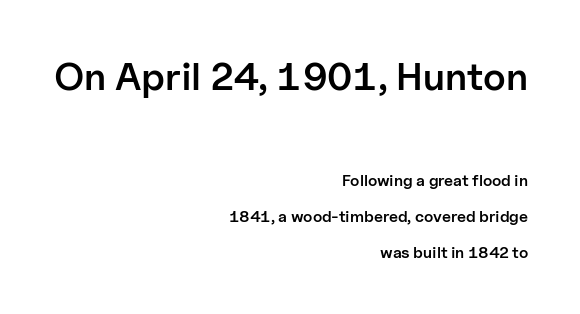
Q: Is the text bold? A: Semi-bold.
Q: Is the text italic (slanted)? A: No, it is upright.
Q: Is the typeface a serif or a sans-serif typeface? A: Sans-serif.
Q: Is the text underlined? A: No.
Q: How is the paragraph aligned? A: Right-aligned.
Q: Is the spacing between letters normal or unusually wide? A: Normal.
Q: Is the spacing between lines tight, normal or loose? A: Loose.
Q: Which block of text is set in a larger size, the first (top) or the second (bottom)? A: The first (top) one.
Q: Width (condensed, normal, or wide)? A: Normal.
Q: Stroke contrast? A: Low.
Q: x-height? A: Medium.
Q: Monospaced? A: No.
